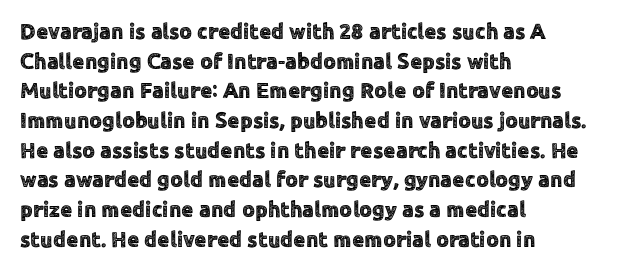
The image shows 22 px text type, upright; set left-aligned, normal line spacing (1.35x), normal letter spacing, not underlined.
